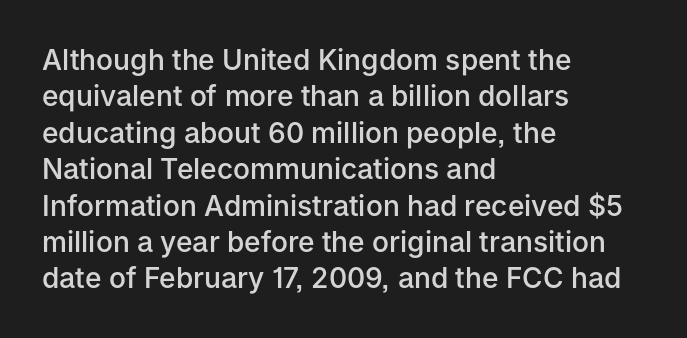
Reading down the block, your eye returns to a fixed left position each line. A normal amount of white space separates one row of letters from the next. Underlining? Definitely not there. Observe the absence of serifs on each vertical stroke in this sample. Bold? Not quite — semibold, heavier than regular but stopping short. Unlike italic type, these characters show no tilt at all.
